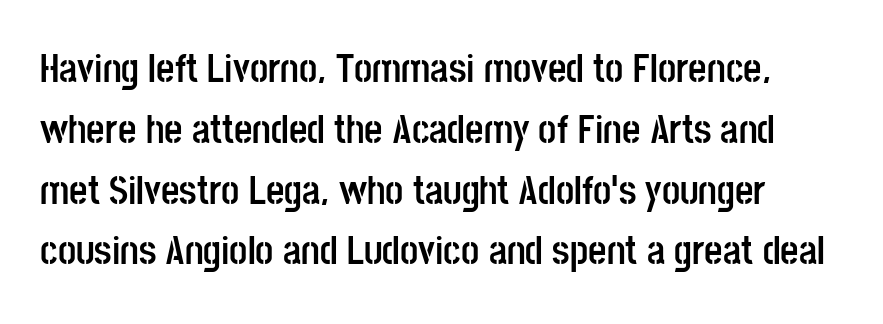
{"serif": "no", "italic": "no", "bold": "yes", "weight": "semibold", "width": "condensed", "stroke_contrast": "low", "x_height": "large", "monospaced": "no", "underline": "no", "line_spacing": "normal", "line_spacing_ratio": 1.52, "letter_spacing": "normal", "letter_spacing_em": 0.0, "glyph_px": 40}
